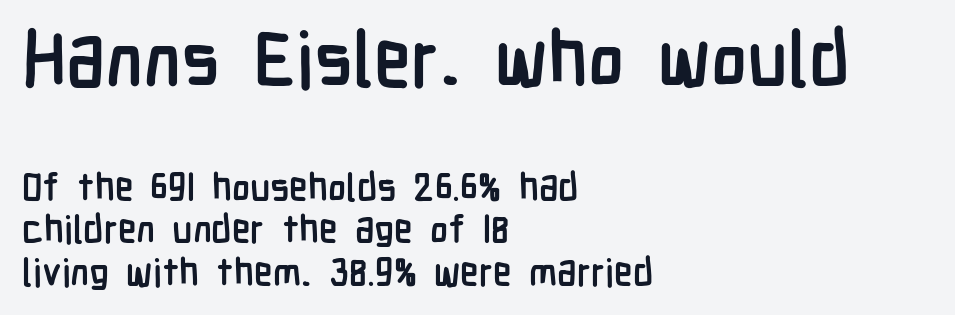
The image shows 76 px semibold, condensed sans-serif type, upright; set left-aligned, tight line spacing (1.12x), normal letter spacing, not underlined; the first (top) block is 2.0x larger; low stroke contrast and a medium x-height.
